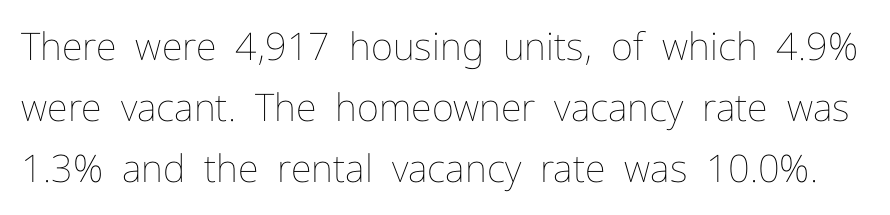
Q: Is the text bold? A: No.
Q: Is the text italic (slanted)? A: No, it is upright.
Q: Is the text underlined? A: No.
Q: Is the spacing between letters normal or unusually wide? A: Normal.
Q: Is the spacing between lines tight, normal or loose? A: Normal.
Q: Width (condensed, normal, or wide)? A: Normal.
Q: Stroke contrast? A: Low.
Q: x-height? A: Medium.
Q: Monospaced? A: No.
